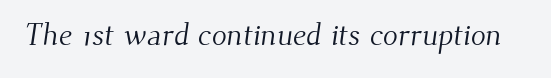
Q: Is the text bold? A: No.
Q: Is the typeface a serif or a sans-serif typeface? A: Serif.
Q: Is the text underlined? A: No.
Q: Is the spacing between letters normal or unusually wide? A: Normal.
Q: Width (condensed, normal, or wide)? A: Normal.
Q: Stroke contrast? A: Medium.
Q: x-height? A: Small.
Q: Monospaced? A: No.
